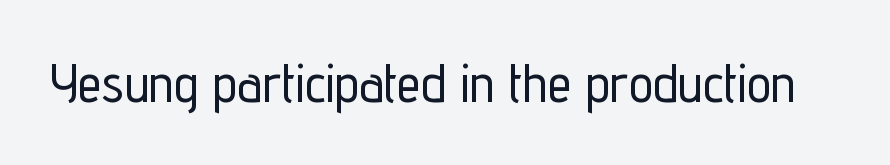
Q: Is the text italic (slanted)? A: No, it is upright.
Q: Is the typeface a serif or a sans-serif typeface? A: Sans-serif.
Q: Is the text underlined? A: No.
Q: Is the spacing between letters normal or unusually wide? A: Normal.
Q: Width (condensed, normal, or wide)? A: Condensed.
Q: Stroke contrast? A: Low.
Q: x-height? A: Medium.
Q: Monospaced? A: No.
